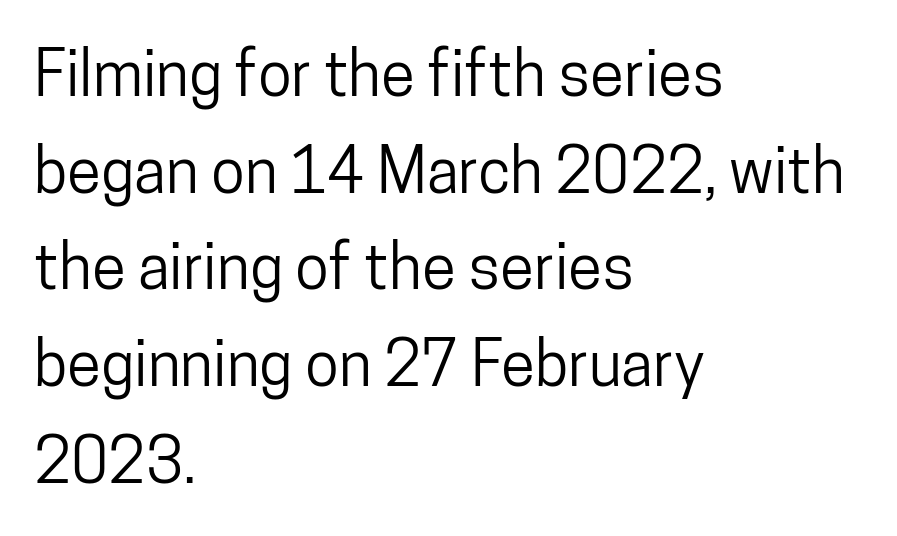
{"serif": "no", "italic": "no", "width": "condensed", "stroke_contrast": "low", "x_height": "medium", "monospaced": "no", "underline": "no", "align": "left", "line_spacing": "normal", "line_spacing_ratio": 1.56, "letter_spacing": "normal", "letter_spacing_em": 0.0, "glyph_px": 62}
